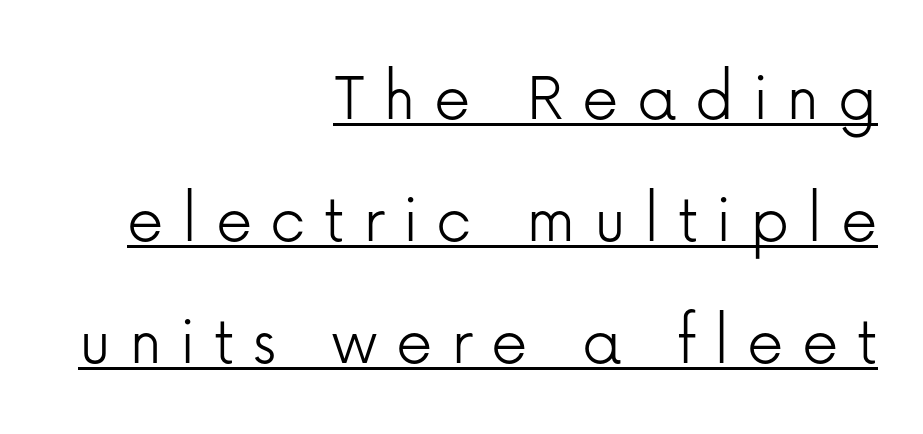
These lines stack with their right ends in a neat column. A continuous stroke trails under the words, as in a hyperlink. The passage shown is typed in a proportional face where columns would drift. Glyph-to-glyph distance is far greater than everyday printed text. In terms of letterform style, serifs are entirely absent. The cut favours lightness, reaching ordinary text weight at its darkest.
